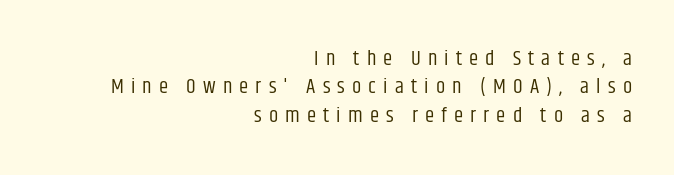
{"italic": "no", "bold": "no", "underline": "no", "align": "right", "line_spacing": "normal", "line_spacing_ratio": 1.35, "letter_spacing": "wide", "letter_spacing_em": 0.34, "glyph_px": 21}
